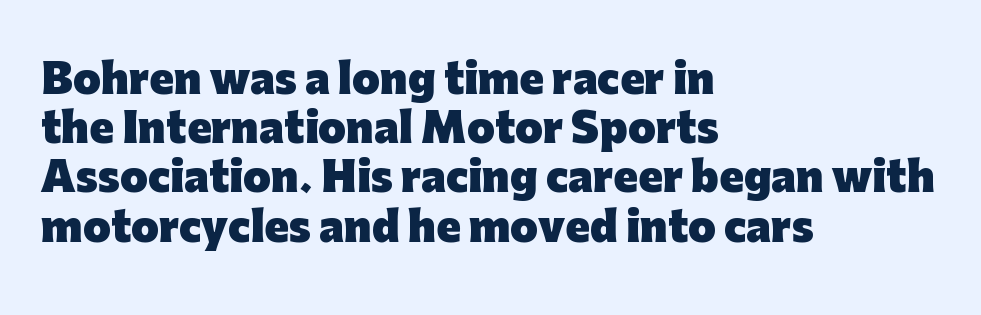
The image shows 40 px heavy sans-serif type, upright; set left-aligned, line spacing 1.23x, normal letter spacing, not underlined; low stroke contrast and a medium x-height.
